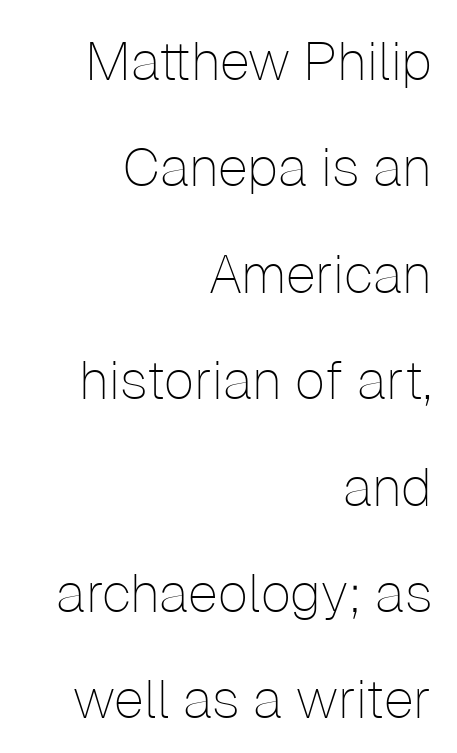
In terms of letterform style, serifs are entirely absent. Here the designer chose a conventional face with non-uniform glyph widths. If you drew a ruler down the right edge, every line would touch it. This reads as an unemphasized weight, regular at the heaviest. Do the letters lean? They stand straight. Honestly, the rows look like they've been pulled way apart.
